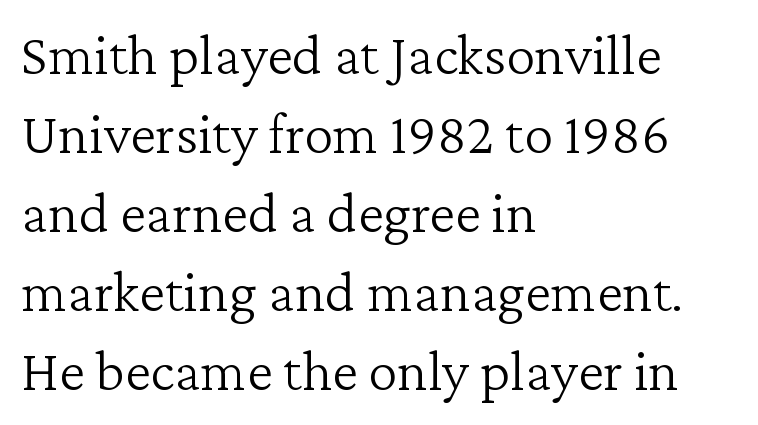
{"serif": "yes", "italic": "no", "bold": "no", "weight": "light", "width": "normal", "stroke_contrast": "low", "x_height": "medium", "monospaced": "no", "underline": "no", "align": "left", "line_spacing": "normal", "line_spacing_ratio": 1.34, "letter_spacing": "normal", "letter_spacing_em": 0.0, "glyph_px": 59}
